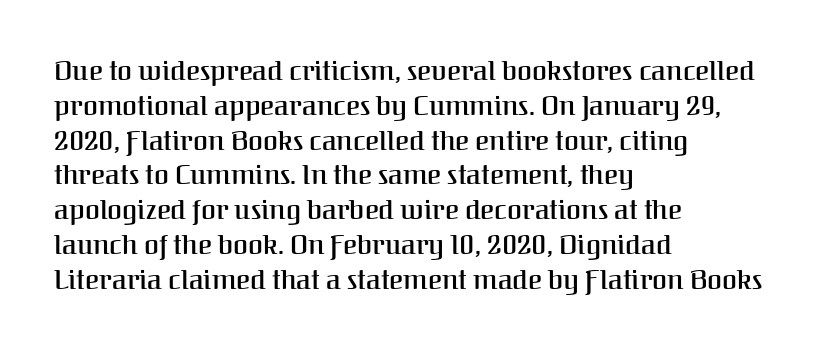
{"italic": "no", "bold": "semi", "underline": "no", "align": "left", "line_spacing": "normal", "line_spacing_ratio": 1.29, "letter_spacing": "normal", "letter_spacing_em": 0.0, "glyph_px": 27}
